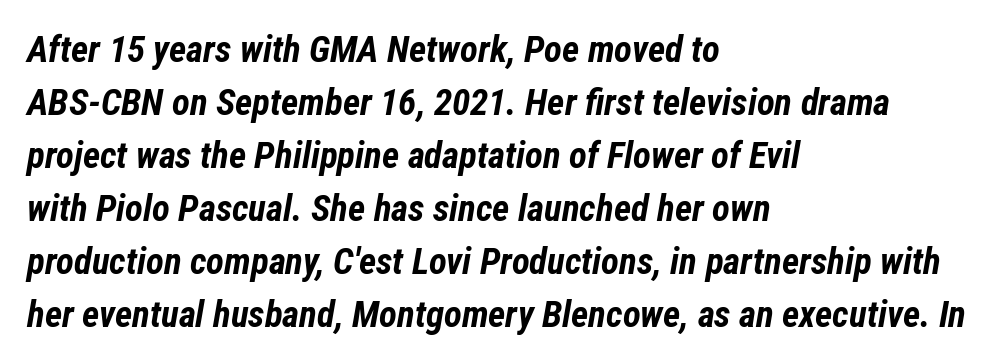
Nothing unusual about the tracking: characters are spaced as the font intends. Left-aligned paragraph, ragged on the right. The letters advance in unequal steps, a hallmark of proportional type. Every character sits at an angle, as italics do. The glyphs have the mass of a bold cut. The words here are not underlined.
